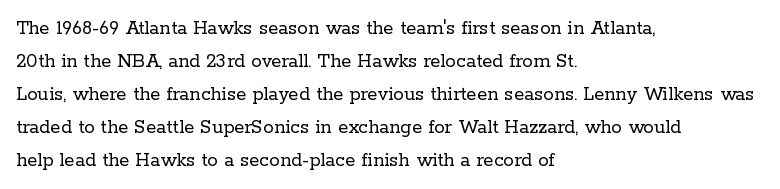
No italicization has been applied; the sample stays upright. This rendering features lettering with no underline. Summary of weight: not heavy and not bold. The typesetter chose a ragged-right arrangement here. The vertical gap from one line to the next is medium.
